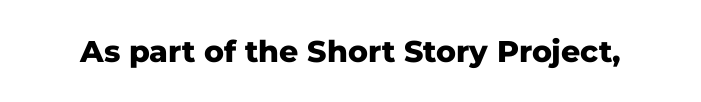
Q: Is the text bold? A: Yes.
Q: Is the text italic (slanted)? A: No, it is upright.
Q: Is the typeface a serif or a sans-serif typeface? A: Sans-serif.
Q: Is the text underlined? A: No.
Q: Is the spacing between letters normal or unusually wide? A: Normal.
Q: Width (condensed, normal, or wide)? A: Normal.
Q: Stroke contrast? A: Low.
Q: x-height? A: Medium.
Q: Monospaced? A: No.
